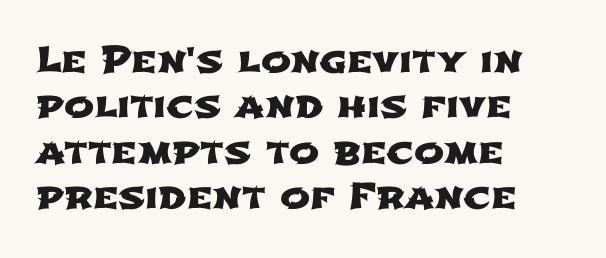
How would I describe the line gaps? Plain and ordinary. Caption: multi-line text, flush left, ragged right. Beneath every word, the page is bare. There is no visible air inserted between adjacent glyphs.
